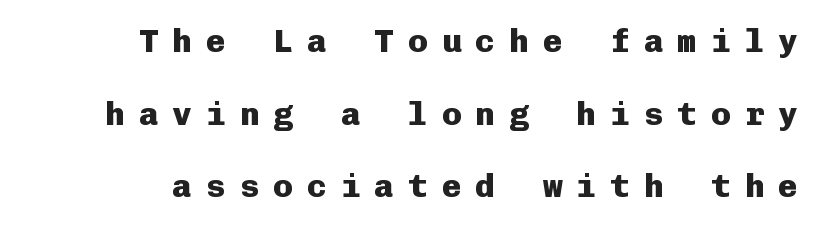
The image shows 33 px heavy sans-serif type, upright, monospaced; set right-aligned, loose line spacing (2.2x), unusually wide letter spacing (+0.42 em), not underlined; low stroke contrast and a medium x-height.
